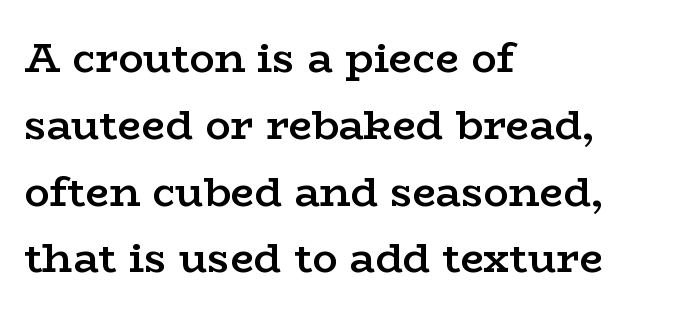
The image shows 42 px semibold, wide serif type, upright; set left-aligned, normal line spacing (1.59x), normal letter spacing, not underlined; low stroke contrast and a medium x-height.
